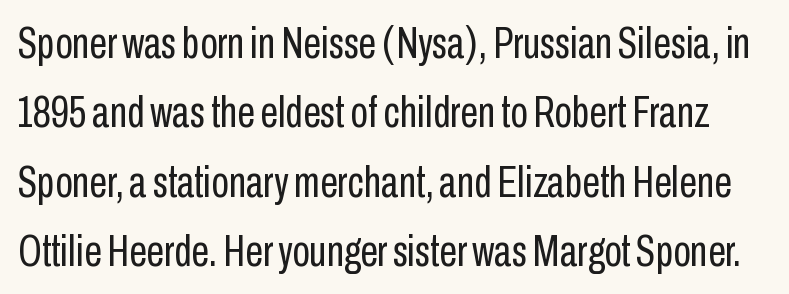
{"serif": "no", "italic": "no", "bold": "no", "weight": "regular", "width": "condensed", "stroke_contrast": "low", "x_height": "medium", "monospaced": "no", "underline": "no", "line_spacing": "normal", "line_spacing_ratio": 1.54, "letter_spacing": "normal", "letter_spacing_em": 0.0, "glyph_px": 45}
